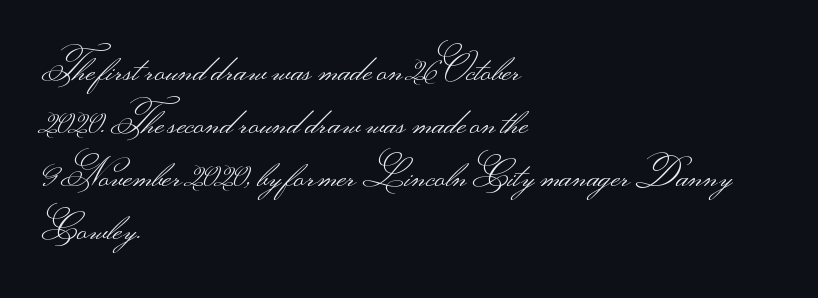
The image shows 35 px light, wide sans-serif type; set left-aligned, normal line spacing (1.51x), normal letter spacing, not underlined; medium stroke contrast.
